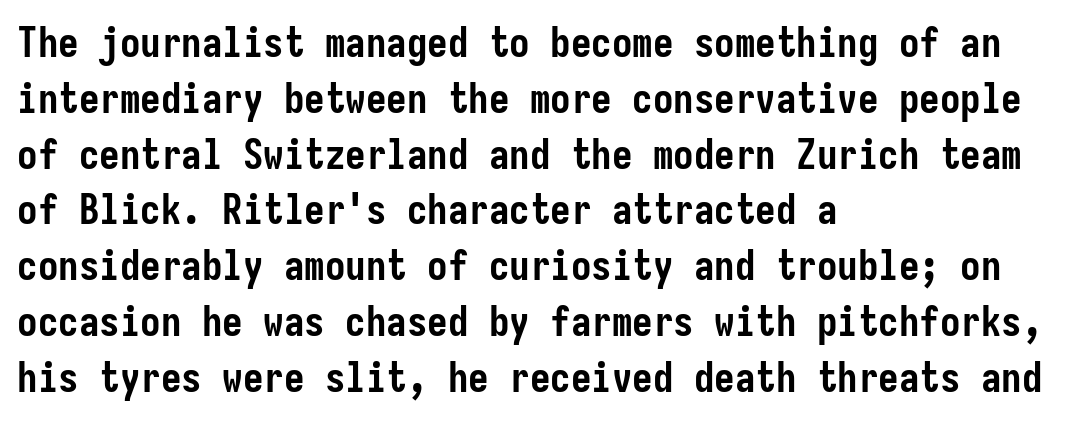
{"serif": "no", "italic": "no", "bold": "yes", "weight": "semibold", "width": "condensed", "stroke_contrast": "low", "x_height": "medium", "underline": "no", "align": "left", "line_spacing": "normal", "line_spacing_ratio": 1.36, "letter_spacing": "normal", "letter_spacing_em": 0.0, "glyph_px": 41}
